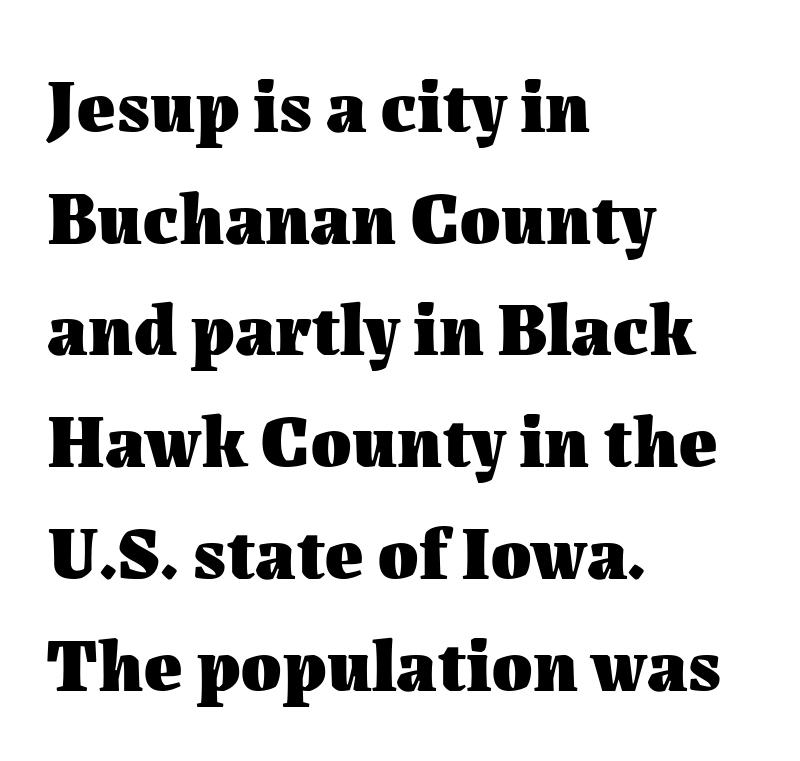
{"italic": "no", "bold": "yes", "weight": "heavy", "width": "normal", "stroke_contrast": "medium", "x_height": "medium", "monospaced": "no", "underline": "no", "align": "left", "line_spacing": "normal", "line_spacing_ratio": 1.51, "letter_spacing": "normal", "letter_spacing_em": 0.0, "glyph_px": 74}
